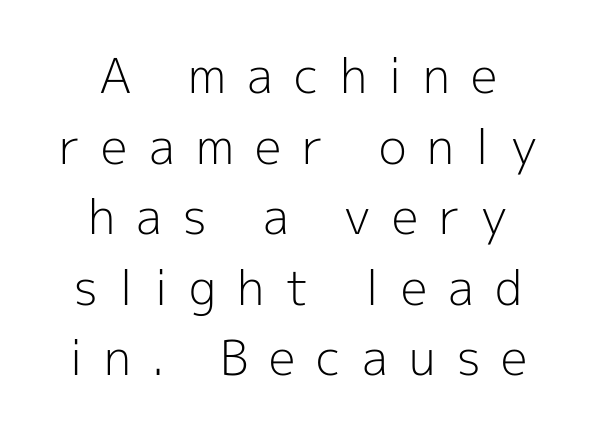
The image shows 48 px light sans-serif type, upright; set centered, normal line spacing (1.47x), unusually wide letter spacing (+0.44 em), not underlined; a medium x-height.
